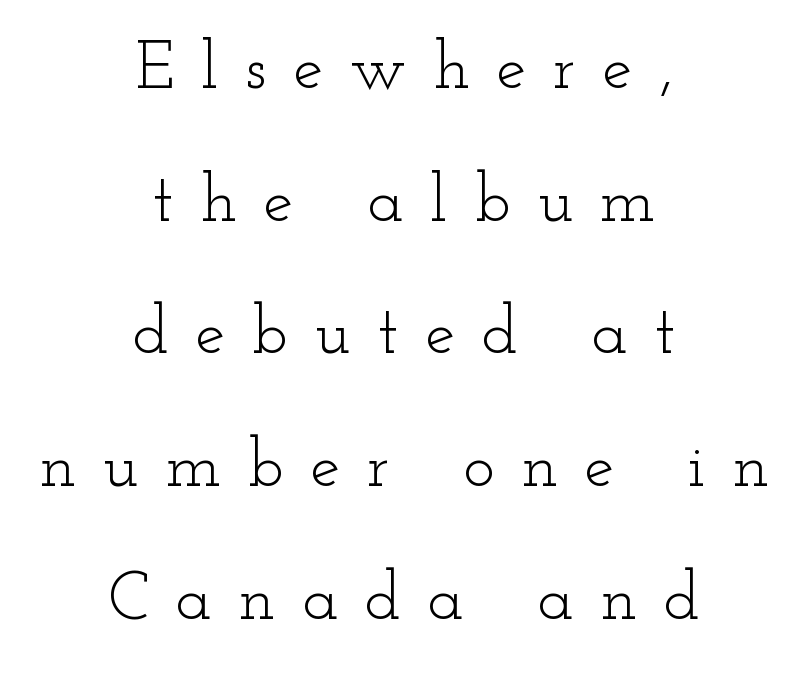
Q: Is the text bold? A: No.
Q: Is the text italic (slanted)? A: No, it is upright.
Q: Is the typeface a serif or a sans-serif typeface? A: Serif.
Q: Is the text underlined? A: No.
Q: How is the paragraph aligned? A: Centered.
Q: Is the spacing between letters normal or unusually wide? A: Unusually wide.
Q: Is the spacing between lines tight, normal or loose? A: Loose.
Q: Width (condensed, normal, or wide)? A: Wide.
Q: Stroke contrast? A: Low.
Q: x-height? A: Small.
Q: Monospaced? A: No.
